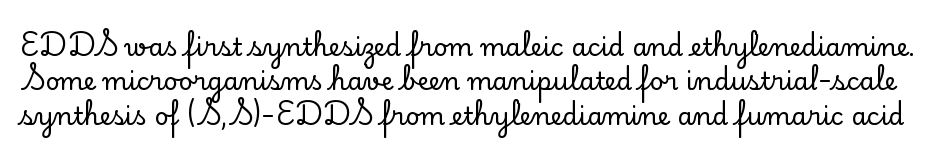
{"italic": "no", "underline": "no", "line_spacing": "normal", "line_spacing_ratio": 1.38, "letter_spacing": "normal", "letter_spacing_em": 0.0, "glyph_px": 25}
